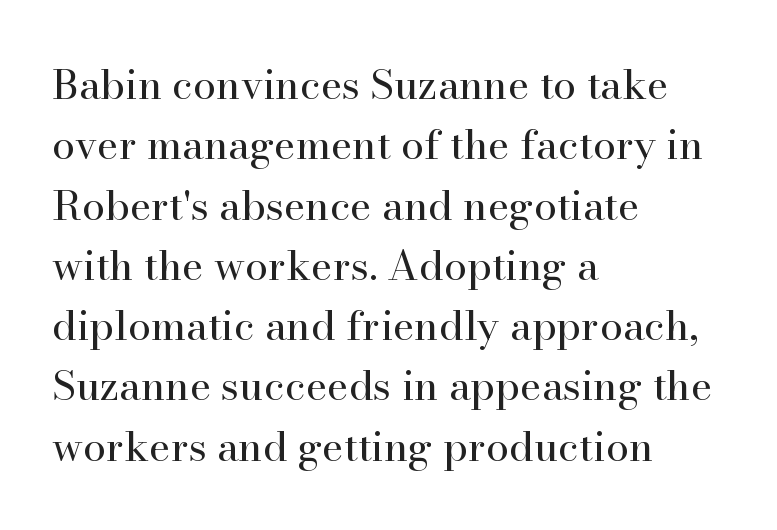
The image shows 41 px regular-weight serif type, upright; set left-aligned, normal line spacing (1.47x), normal letter spacing, not underlined; high stroke contrast and a small x-height.
